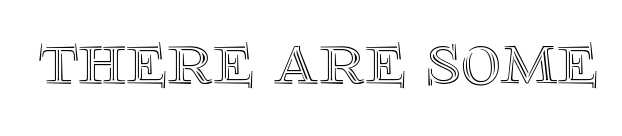
The image shows 77 px text type, upright; set normal letter spacing, not underlined; a large x-height.
